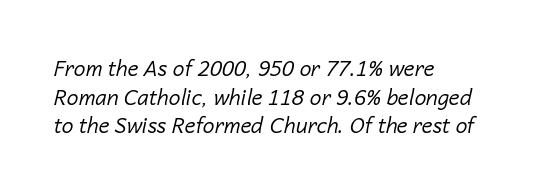
Q: Is the text bold? A: No.
Q: Is the text italic (slanted)? A: Yes, it leans right by about 14 degrees.
Q: Is the text underlined? A: No.
Q: How is the paragraph aligned? A: Left-aligned.
Q: Is the spacing between letters normal or unusually wide? A: Normal.
Q: Is the spacing between lines tight, normal or loose? A: Normal.
